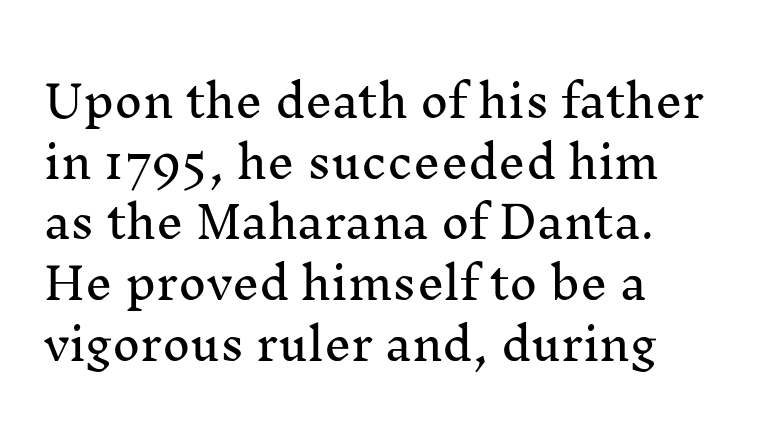
{"serif": "yes", "italic": "no", "width": "normal", "stroke_contrast": "medium", "x_height": "medium", "monospaced": "no", "underline": "no", "align": "left", "line_spacing": "normal", "line_spacing_ratio": 1.41, "letter_spacing": "normal", "letter_spacing_em": 0.0, "glyph_px": 43}
